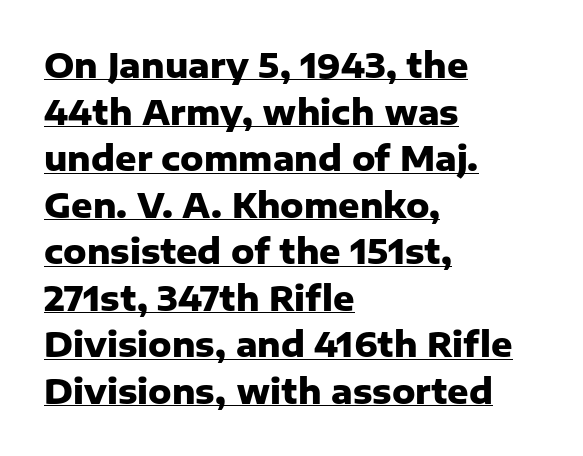
Emphasis by weight is at full strength: bold. The face used here is rendered with its standard letterfit. Proportional: the letters do not fall into vertical columns. Casual observation: everything's shoved over to the left.
